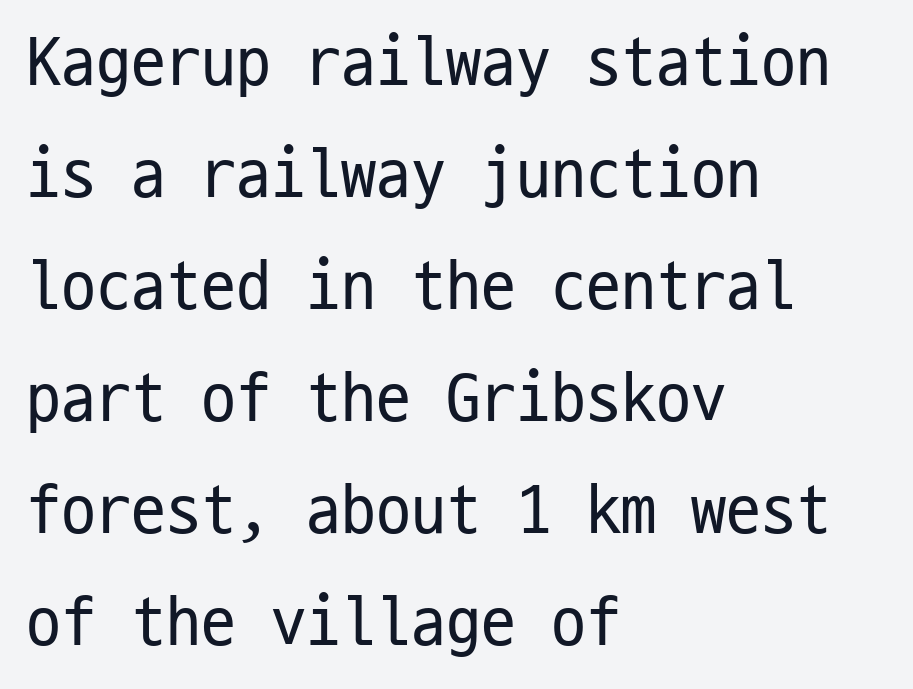
Q: Is the text bold? A: No.
Q: Is the text italic (slanted)? A: No, it is upright.
Q: Is the typeface a serif or a sans-serif typeface? A: Sans-serif.
Q: Is the text underlined? A: No.
Q: How is the paragraph aligned? A: Left-aligned.
Q: Is the spacing between letters normal or unusually wide? A: Normal.
Q: Is the spacing between lines tight, normal or loose? A: Normal.
Q: Width (condensed, normal, or wide)? A: Condensed.
Q: Stroke contrast? A: Low.
Q: x-height? A: Medium.
Q: Monospaced? A: Yes.
